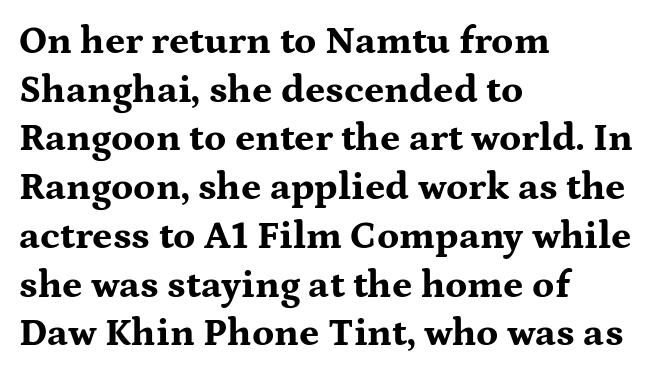
Q: Is the text bold? A: Yes.
Q: Is the text italic (slanted)? A: No, it is upright.
Q: Is the typeface a serif or a sans-serif typeface? A: Serif.
Q: Is the text underlined? A: No.
Q: How is the paragraph aligned? A: Left-aligned.
Q: Is the spacing between letters normal or unusually wide? A: Normal.
Q: Is the spacing between lines tight, normal or loose? A: Normal.
Q: Width (condensed, normal, or wide)? A: Wide.
Q: Stroke contrast? A: Medium.
Q: x-height? A: Medium.
Q: Monospaced? A: No.
